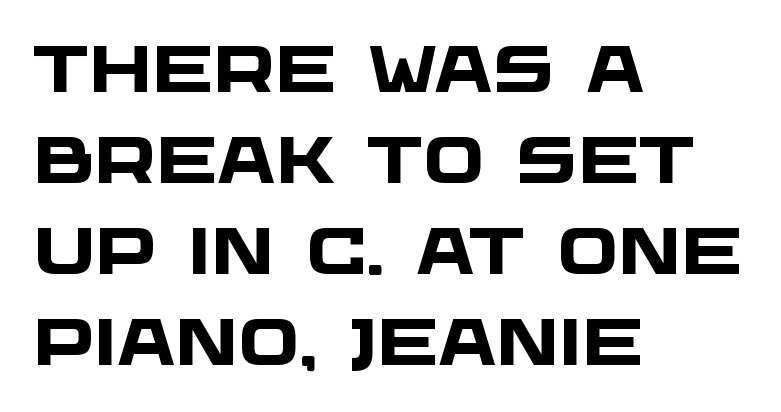
Nobody touched the tracking dial on this one. The rendering uses a moderate line-height, typical for paragraphs. The characters display no serif detailing; their extremities are plain. The paragraph shown leans on its left margin.
